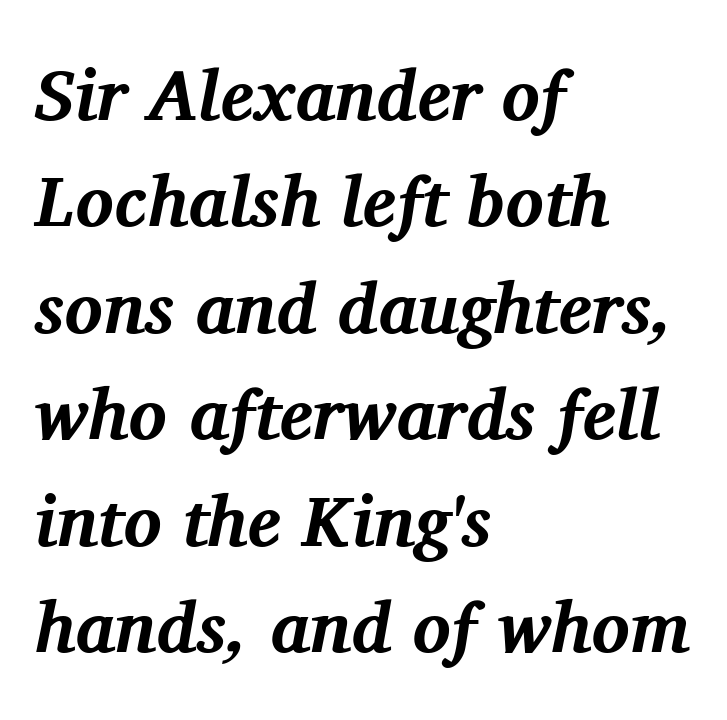
Q: Is the text bold? A: Yes.
Q: Is the text italic (slanted)? A: Yes, it leans right by about 11 degrees.
Q: Is the typeface a serif or a sans-serif typeface? A: Serif.
Q: Is the text underlined? A: No.
Q: How is the paragraph aligned? A: Left-aligned.
Q: Is the spacing between letters normal or unusually wide? A: Normal.
Q: Is the spacing between lines tight, normal or loose? A: Normal.
Q: Width (condensed, normal, or wide)? A: Normal.
Q: Stroke contrast? A: Medium.
Q: x-height? A: Medium.
Q: Monospaced? A: No.
